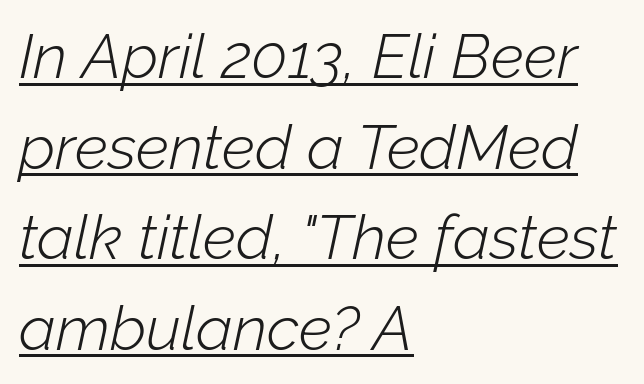
The image shows 62 px light type, italic (leaning right); set left-aligned, normal line spacing (1.46x), normal letter spacing, underlined; low stroke contrast and a medium x-height.
